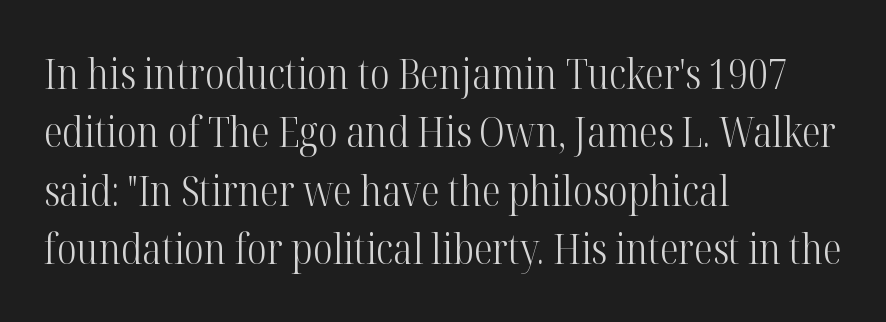
{"serif": "yes", "italic": "no", "bold": "no", "weight": "light", "width": "condensed", "stroke_contrast": "high", "x_height": "medium", "monospaced": "no", "underline": "no", "align": "left", "line_spacing": "normal", "line_spacing_ratio": 1.39, "letter_spacing": "normal", "letter_spacing_em": 0.0, "glyph_px": 42}
